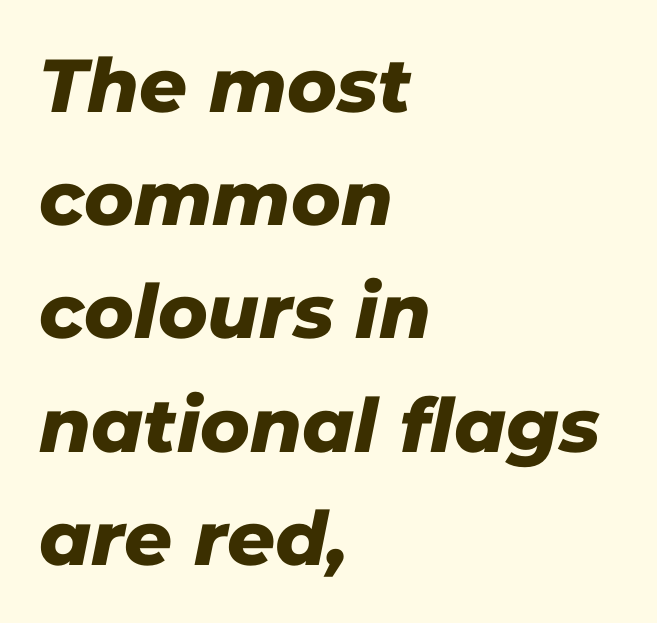
Q: Is the typeface a serif or a sans-serif typeface? A: Sans-serif.
Q: Is the text underlined? A: No.
Q: How is the paragraph aligned? A: Left-aligned.
Q: Is the spacing between letters normal or unusually wide? A: Normal.
Q: Is the spacing between lines tight, normal or loose? A: Normal.
Q: Width (condensed, normal, or wide)? A: Normal.
Q: Stroke contrast? A: Low.
Q: x-height? A: Medium.
Q: Monospaced? A: No.
